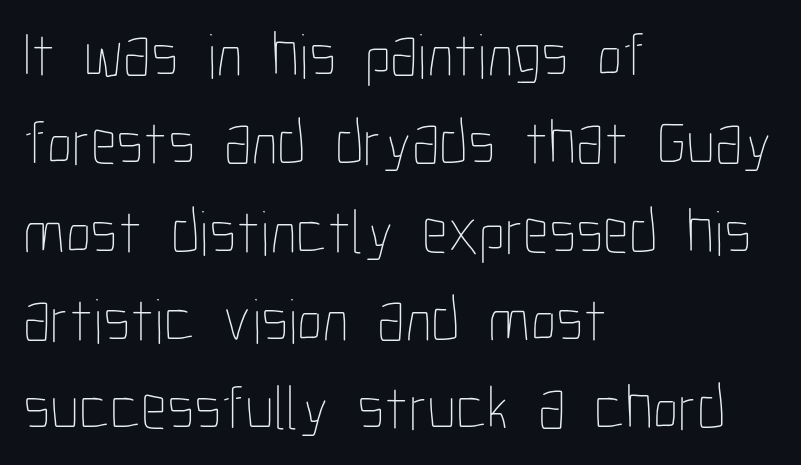
{"italic": "no", "bold": "no", "weight": "thin", "width": "condensed", "stroke_contrast": "low", "x_height": "medium", "monospaced": "no", "underline": "no", "align": "left", "line_spacing": "normal", "line_spacing_ratio": 1.38, "letter_spacing": "normal", "letter_spacing_em": 0.0, "glyph_px": 64}
